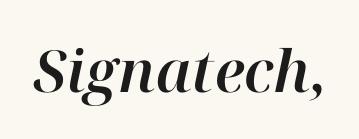
Q: Is the text italic (slanted)? A: Yes, it leans right by about 12 degrees.
Q: Is the text underlined? A: No.
Q: Is the spacing between letters normal or unusually wide? A: Normal.
Q: Width (condensed, normal, or wide)? A: Normal.
Q: Stroke contrast? A: High.
Q: x-height? A: Medium.
Q: Monospaced? A: No.
